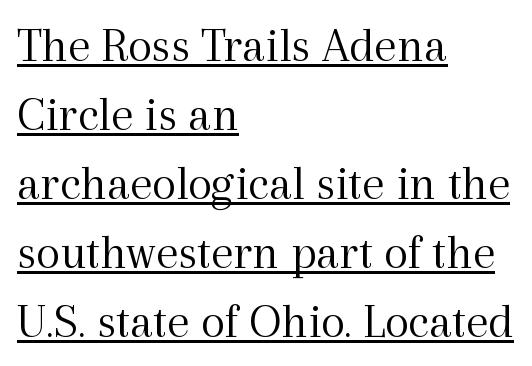
The image shows 50 px light serif type, upright; set left-aligned, normal line spacing (1.38x), normal letter spacing, underlined; a medium x-height.
